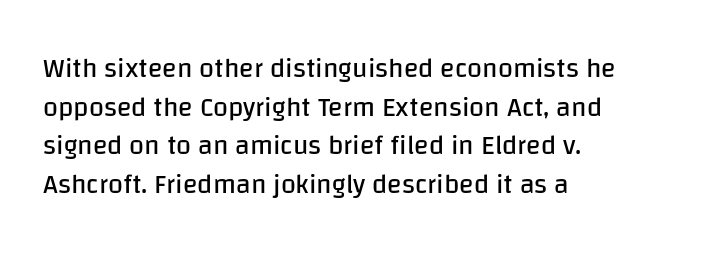
{"italic": "no", "bold": "no", "underline": "no", "align": "left", "line_spacing": "normal", "line_spacing_ratio": 1.43, "letter_spacing": "normal", "letter_spacing_em": 0.0, "glyph_px": 27}
